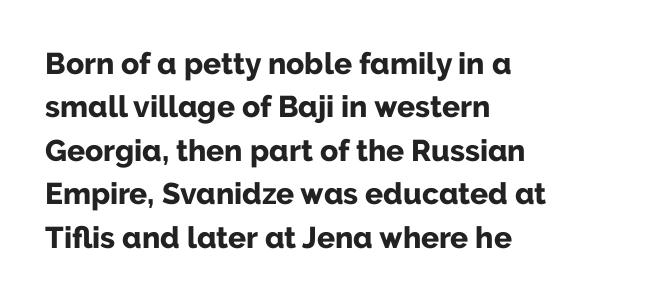
The image shows 30 px bold sans-serif type, upright; set left-aligned, normal line spacing (1.45x), normal letter spacing, not underlined; low stroke contrast and a medium x-height.
